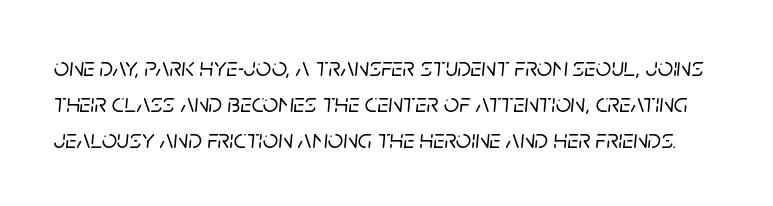
{"italic": "yes", "lean": "right", "slant_degrees": 5, "underline": "no", "line_spacing": "normal", "line_spacing_ratio": 1.34, "letter_spacing": "normal", "letter_spacing_em": 0.0, "glyph_px": 27}
